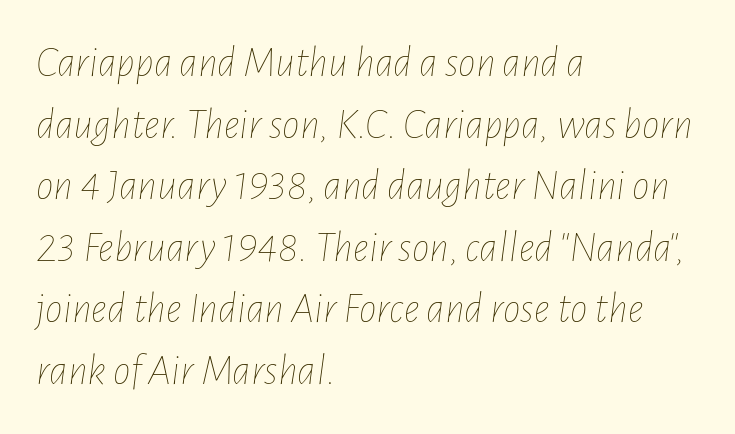
Unmarked baselines from the first word to the last. Casual observation: everything's shoved over to the left. You could not count columns in this text — the font is proportionally spaced. The letters are slanted; this is an italic face. The cut favours lightness, reaching ordinary text weight at its darkest.
